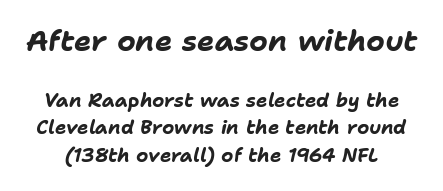
{"italic": "yes", "lean": "right", "slant_degrees": 11, "bold": "yes", "weight": "bold", "width": "normal", "stroke_contrast": "low", "x_height": "medium", "monospaced": "no", "underline": "no", "line_spacing": "normal", "line_spacing_ratio": 1.46, "letter_spacing": "normal", "letter_spacing_em": 0.0, "larger_block": "first", "size_ratio": 1.53, "glyph_px": 29}
